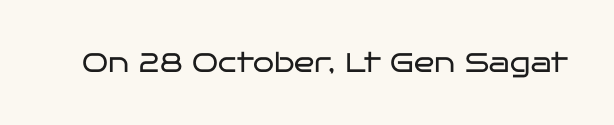
The image shows 27 px text type, upright; set normal letter spacing, not underlined.
